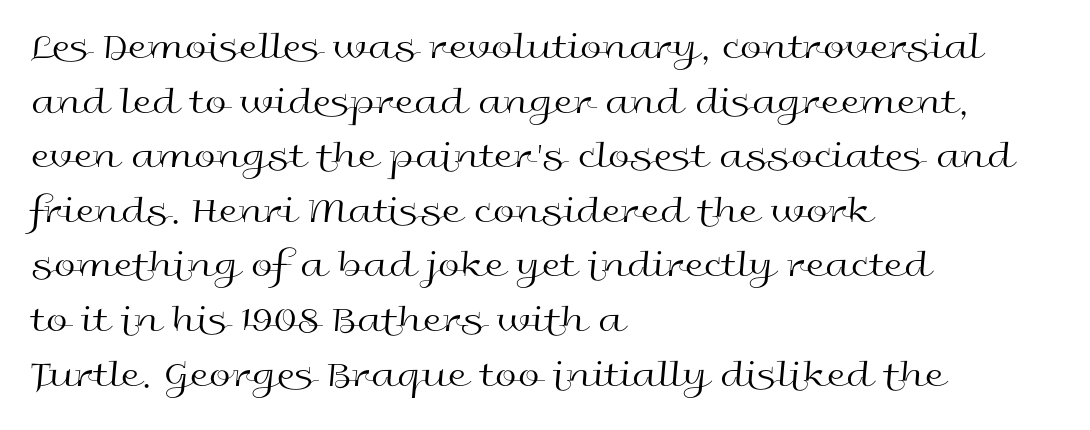
{"serif": "no", "italic": "no", "bold": "no", "weight": "regular", "width": "wide", "x_height": "medium", "monospaced": "no", "underline": "no", "align": "left", "line_spacing": "normal", "line_spacing_ratio": 1.4, "letter_spacing": "normal", "letter_spacing_em": 0.0, "glyph_px": 39}
